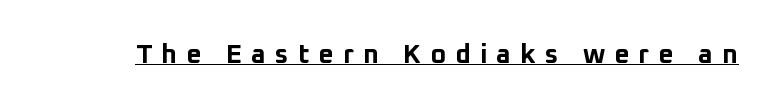
The image shows 27 px bold type, upright; set unusually wide letter spacing (+0.33 em), underlined.
